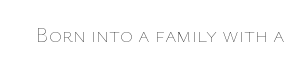
The image shows 22 px text type, upright; set normal letter spacing, not underlined.
